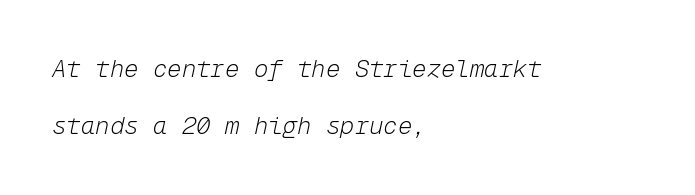
The image shows 24 px text type, italic (leaning right); set left-aligned, loose line spacing (2.39x), normal letter spacing, not underlined.
